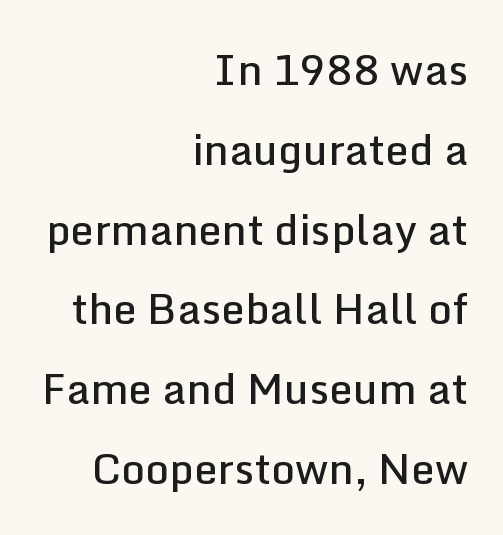
The image shows 42 px semibold sans-serif type, upright; set right-aligned, loose line spacing (1.9x), normal letter spacing, not underlined; low stroke contrast and a medium x-height.
